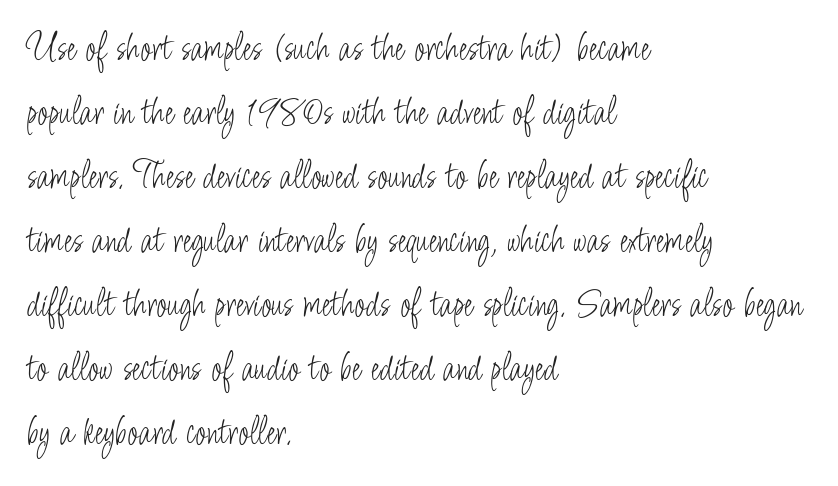
The image shows 40 px light, condensed sans-serif type; set left-aligned, normal line spacing (1.6x), normal letter spacing, not underlined; low stroke contrast and a small x-height.
